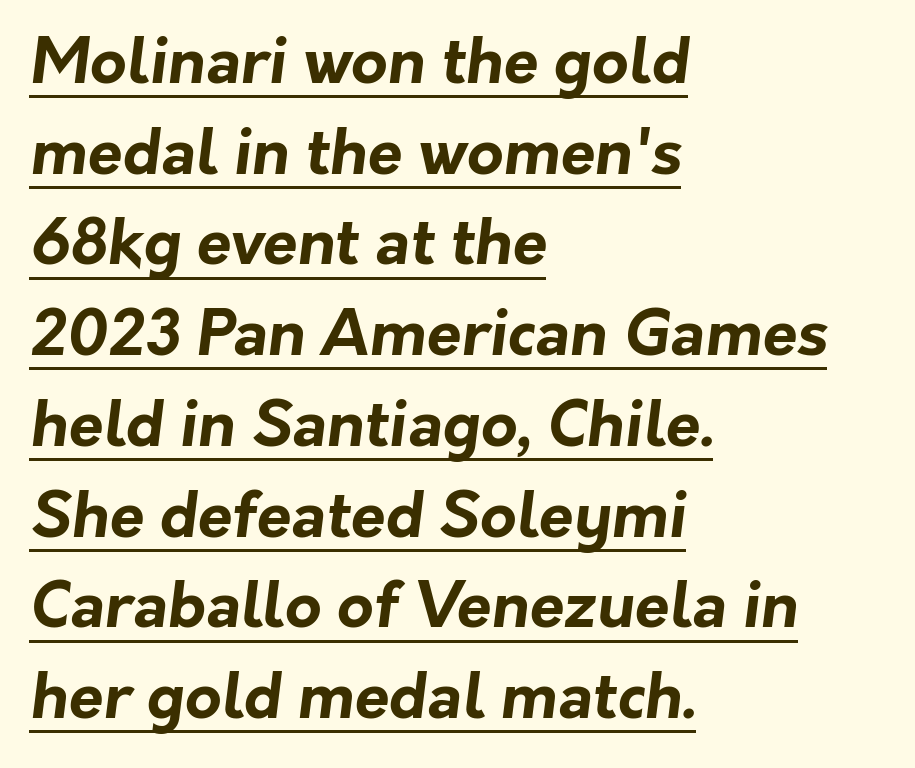
The letters sit at their default tracking, neither squeezed nor spread. Looks like regular typesetting: each glyph gets only the width it needs. Every letter is thick-stroked: bold, no question. Unlike a traditional serif, this face leaves its strokes unadorned. This rendering uses left alignment, leaving the right contour irregular. Underline: present.
